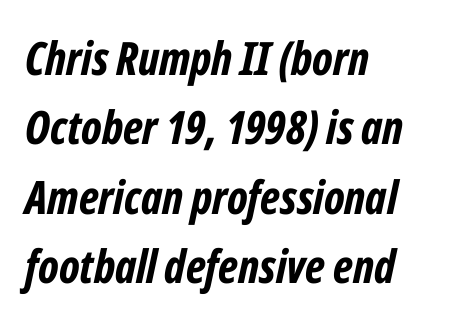
Q: Is the text bold? A: Yes.
Q: Is the text italic (slanted)? A: Yes, it leans right by about 12 degrees.
Q: Is the text underlined? A: No.
Q: How is the paragraph aligned? A: Left-aligned.
Q: Is the spacing between letters normal or unusually wide? A: Normal.
Q: Is the spacing between lines tight, normal or loose? A: Normal.
Q: Width (condensed, normal, or wide)? A: Condensed.
Q: Stroke contrast? A: Low.
Q: x-height? A: Medium.
Q: Monospaced? A: No.
